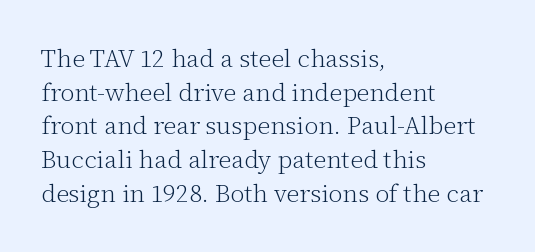
The image shows 25 px text type, upright; set left-aligned, normal line spacing (1.35x), normal letter spacing, not underlined.
